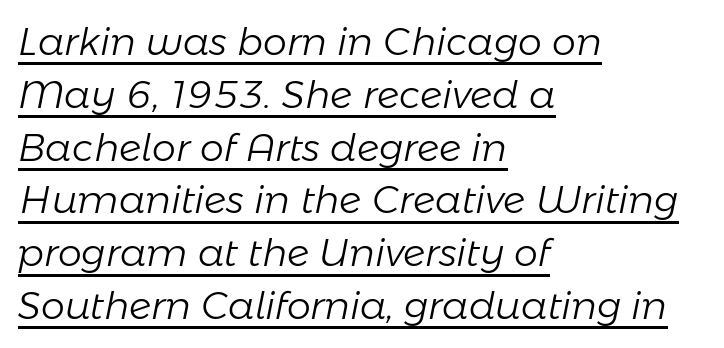
The image shows 38 px light type, italic (leaning right); set left-aligned, normal line spacing (1.39x), normal letter spacing, underlined; low stroke contrast and a medium x-height.
